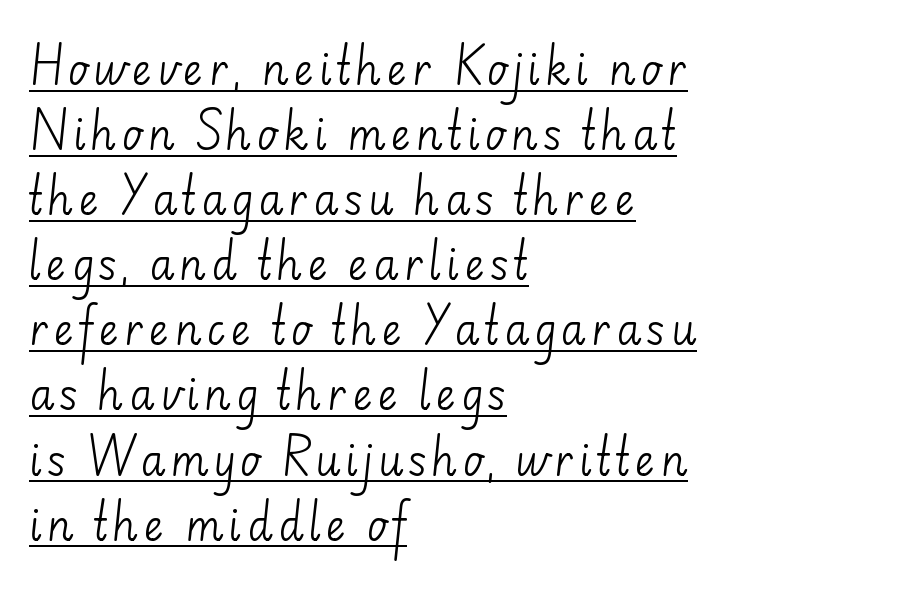
The paragraph has a hard left edge and a soft right edge. I'd call this a sans setting — the letters go barefoot. Leading matches the norm, producing a regular column. The passage shown is underscored from start to finish.
